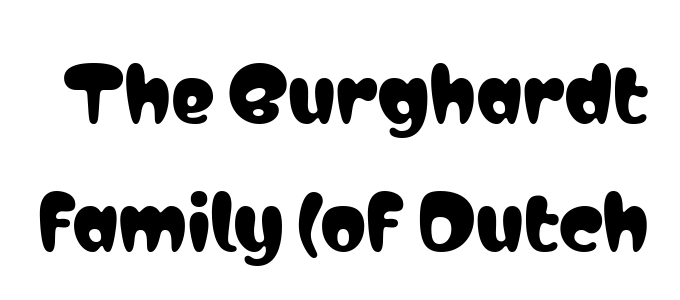
The image shows 73 px condensed sans-serif type, upright; set line spacing 1.76x, normal letter spacing, not underlined; low stroke contrast and a medium x-height.
